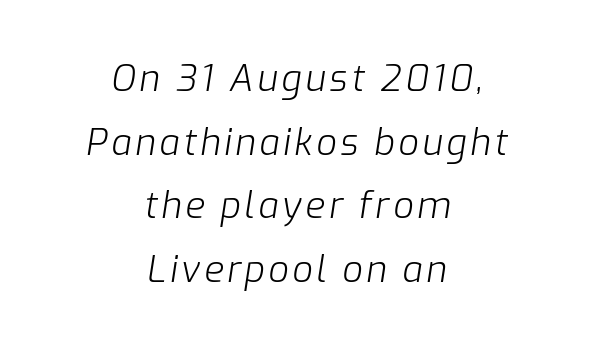
{"italic": "yes", "lean": "right", "slant_degrees": 9, "bold": "no", "weight": "light", "width": "normal", "stroke_contrast": "low", "x_height": "medium", "monospaced": "no", "underline": "no", "align": "center", "line_spacing_ratio": 1.77, "glyph_px": 36}
